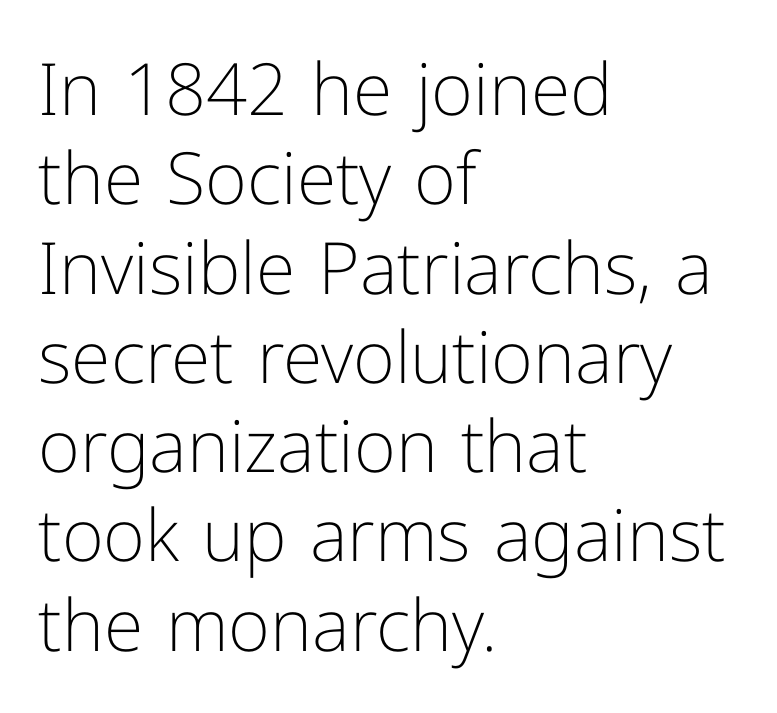
Q: Is the text bold? A: No.
Q: Is the text italic (slanted)? A: No, it is upright.
Q: Is the typeface a serif or a sans-serif typeface? A: Sans-serif.
Q: Is the text underlined? A: No.
Q: How is the paragraph aligned? A: Left-aligned.
Q: Is the spacing between letters normal or unusually wide? A: Normal.
Q: Width (condensed, normal, or wide)? A: Normal.
Q: Stroke contrast? A: Low.
Q: x-height? A: Medium.
Q: Monospaced? A: No.
